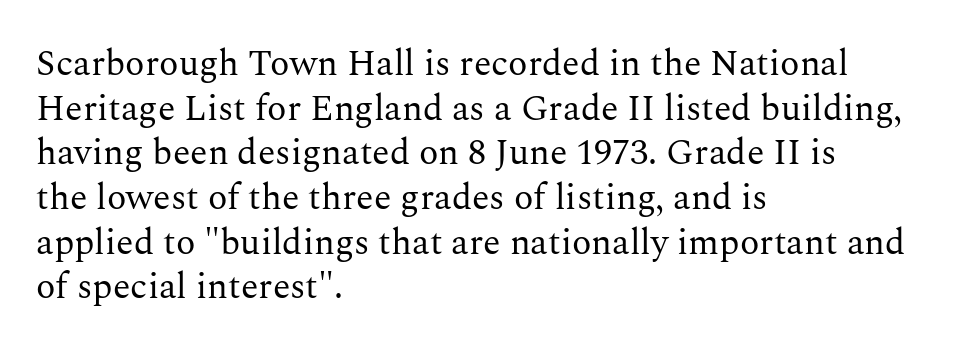
The image shows 36 px regular-weight serif type, upright; set left-aligned, line spacing 1.24x, normal letter spacing, not underlined; medium stroke contrast and a medium x-height.
